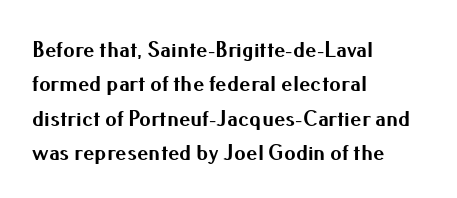
The image shows 23 px bold type, upright; set left-aligned, normal line spacing (1.49x), normal letter spacing, not underlined.
